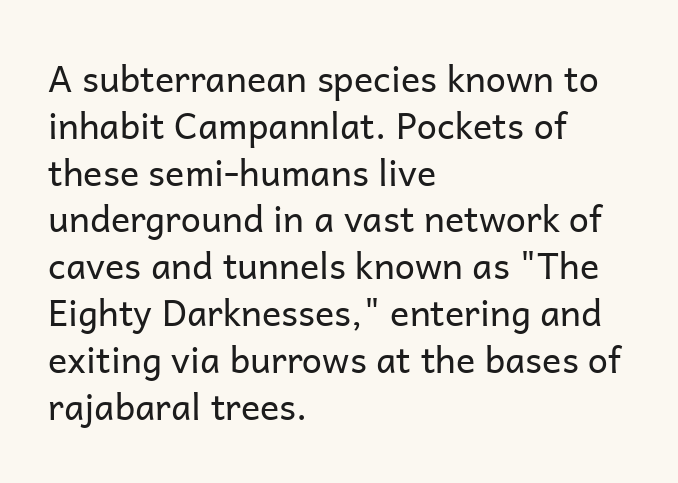
The image shows 36 px regular-weight sans-serif type, upright; set left-aligned, normal line spacing (1.3x), normal letter spacing, not underlined; low stroke contrast and a medium x-height.
